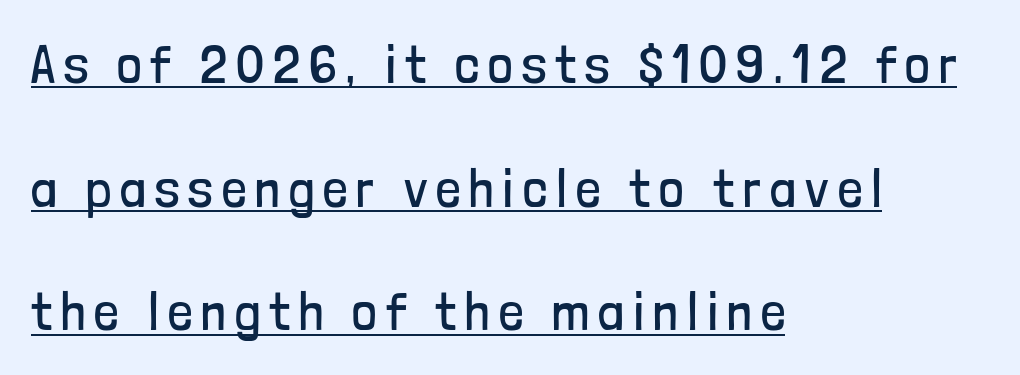
Q: Is the text bold? A: No.
Q: Is the text italic (slanted)? A: No, it is upright.
Q: Is the typeface a serif or a sans-serif typeface? A: Sans-serif.
Q: Is the text underlined? A: Yes.
Q: How is the paragraph aligned? A: Left-aligned.
Q: Is the spacing between lines tight, normal or loose? A: Loose.
Q: Width (condensed, normal, or wide)? A: Condensed.
Q: Stroke contrast? A: Low.
Q: x-height? A: Medium.
Q: Monospaced? A: No.
